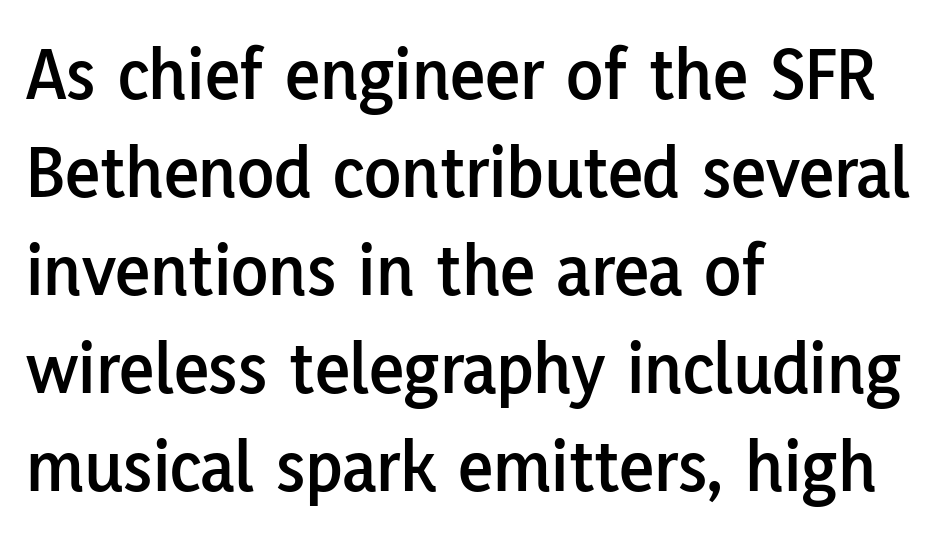
Q: Is the text italic (slanted)? A: No, it is upright.
Q: Is the typeface a serif or a sans-serif typeface? A: Sans-serif.
Q: Is the text underlined? A: No.
Q: How is the paragraph aligned? A: Left-aligned.
Q: Is the spacing between letters normal or unusually wide? A: Normal.
Q: Is the spacing between lines tight, normal or loose? A: Normal.
Q: Width (condensed, normal, or wide)? A: Normal.
Q: Stroke contrast? A: Low.
Q: x-height? A: Medium.
Q: Monospaced? A: No.
